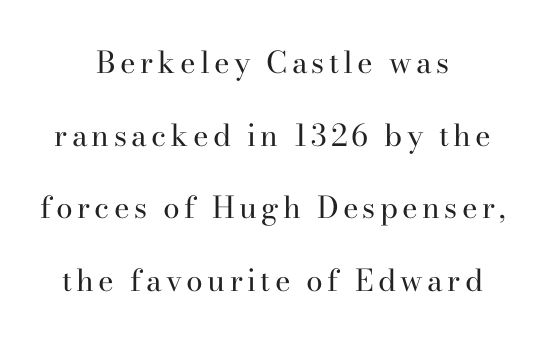
Q: Is the text bold? A: No.
Q: Is the text italic (slanted)? A: No, it is upright.
Q: Is the typeface a serif or a sans-serif typeface? A: Serif.
Q: Is the text underlined? A: No.
Q: How is the paragraph aligned? A: Centered.
Q: Is the spacing between lines tight, normal or loose? A: Loose.
Q: Width (condensed, normal, or wide)? A: Normal.
Q: Stroke contrast? A: High.
Q: x-height? A: Small.
Q: Monospaced? A: No.
